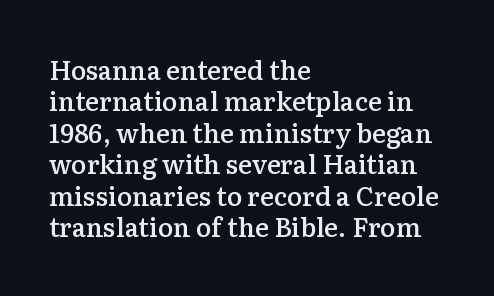
{"italic": "no", "bold": "semi", "underline": "no", "align": "left", "line_spacing_ratio": 1.21, "letter_spacing": "normal", "letter_spacing_em": 0.0, "glyph_px": 26}
